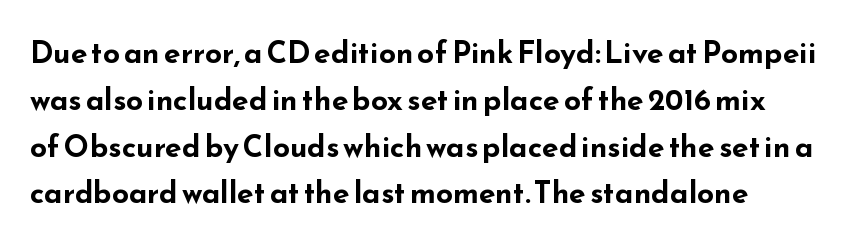
Q: Is the text bold? A: Yes.
Q: Is the text italic (slanted)? A: No, it is upright.
Q: Is the typeface a serif or a sans-serif typeface? A: Sans-serif.
Q: Is the text underlined? A: No.
Q: How is the paragraph aligned? A: Left-aligned.
Q: Is the spacing between letters normal or unusually wide? A: Normal.
Q: Is the spacing between lines tight, normal or loose? A: Normal.
Q: Width (condensed, normal, or wide)? A: Wide.
Q: Stroke contrast? A: Low.
Q: x-height? A: Small.
Q: Monospaced? A: No.
